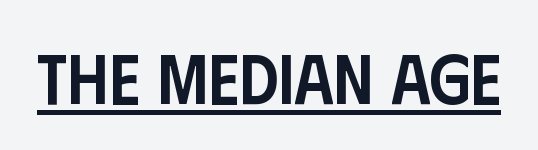
The rendering uses the underline text-decoration. Here the designer chose a conventional face with non-uniform glyph widths. No feet cap the strokes, marking this as sans-serif type. The lettering stays uniformly vertical, giving the passage a roman look. There is no visible air inserted between adjacent glyphs. The characters look somewhat weighty, a semibold short of true bold.
